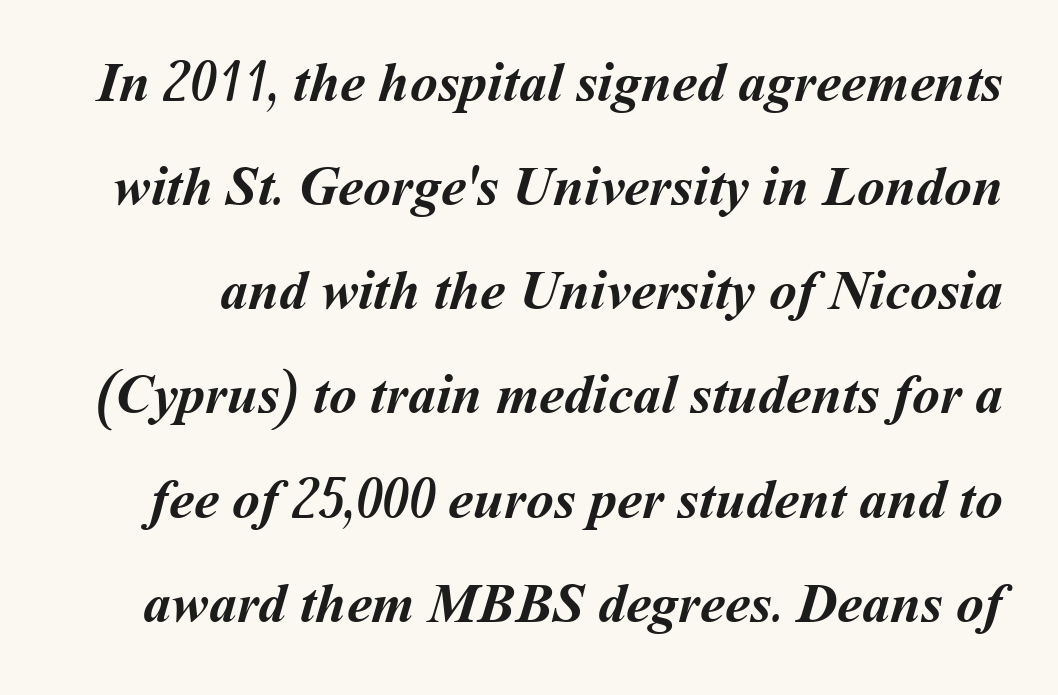
{"bold": "yes", "weight": "semibold", "width": "normal", "stroke_contrast": "medium", "x_height": "medium", "monospaced": "no", "underline": "no", "line_spacing_ratio": 1.86, "letter_spacing": "normal", "letter_spacing_em": 0.0, "glyph_px": 56}
